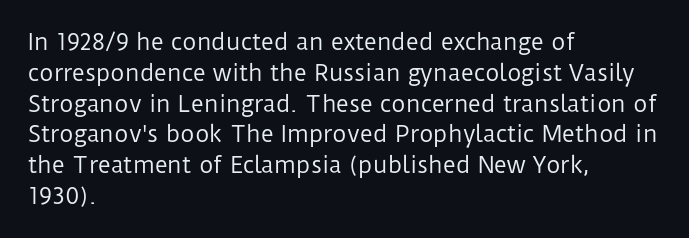
{"italic": "no", "bold": "no", "underline": "no", "align": "left", "line_spacing": "normal", "line_spacing_ratio": 1.4, "letter_spacing": "normal", "letter_spacing_em": 0.0, "glyph_px": 22}
